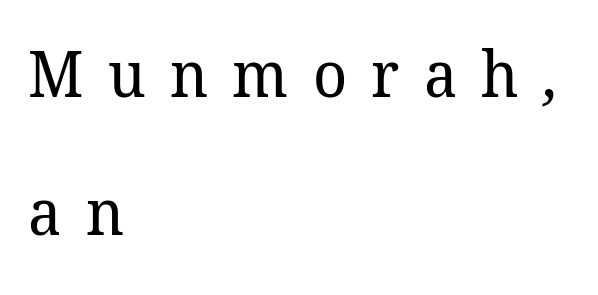
Q: Is the text bold? A: No.
Q: Is the typeface a serif or a sans-serif typeface? A: Serif.
Q: Is the text underlined? A: No.
Q: How is the paragraph aligned? A: Left-aligned.
Q: Is the spacing between letters normal or unusually wide? A: Unusually wide.
Q: Is the spacing between lines tight, normal or loose? A: Loose.
Q: Width (condensed, normal, or wide)? A: Normal.
Q: Stroke contrast? A: Low.
Q: x-height? A: Medium.
Q: Monospaced? A: No.
